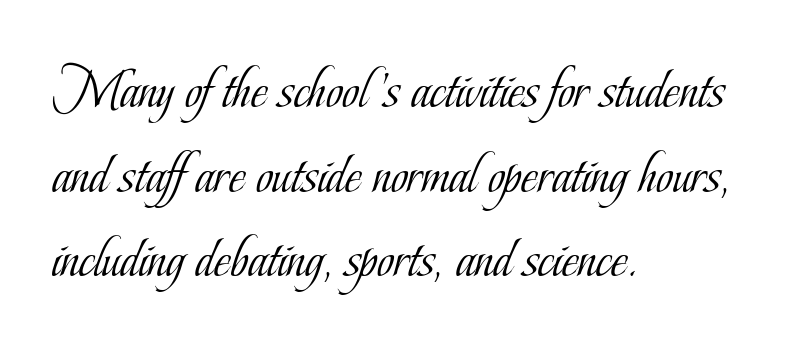
{"serif": "yes", "bold": "no", "weight": "light", "width": "condensed", "stroke_contrast": "low", "x_height": "small", "monospaced": "no", "underline": "no", "align": "left", "line_spacing": "normal", "line_spacing_ratio": 1.46, "letter_spacing": "normal", "letter_spacing_em": 0.0, "glyph_px": 58}
